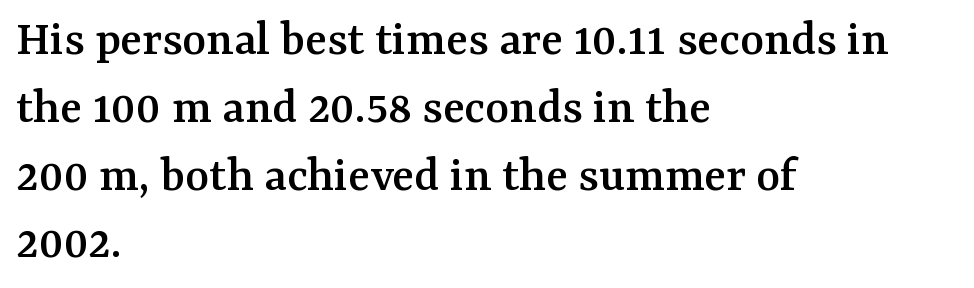
The image shows 51 px serif type, upright; set left-aligned, normal line spacing (1.33x), normal letter spacing, not underlined; medium stroke contrast and a medium x-height.
